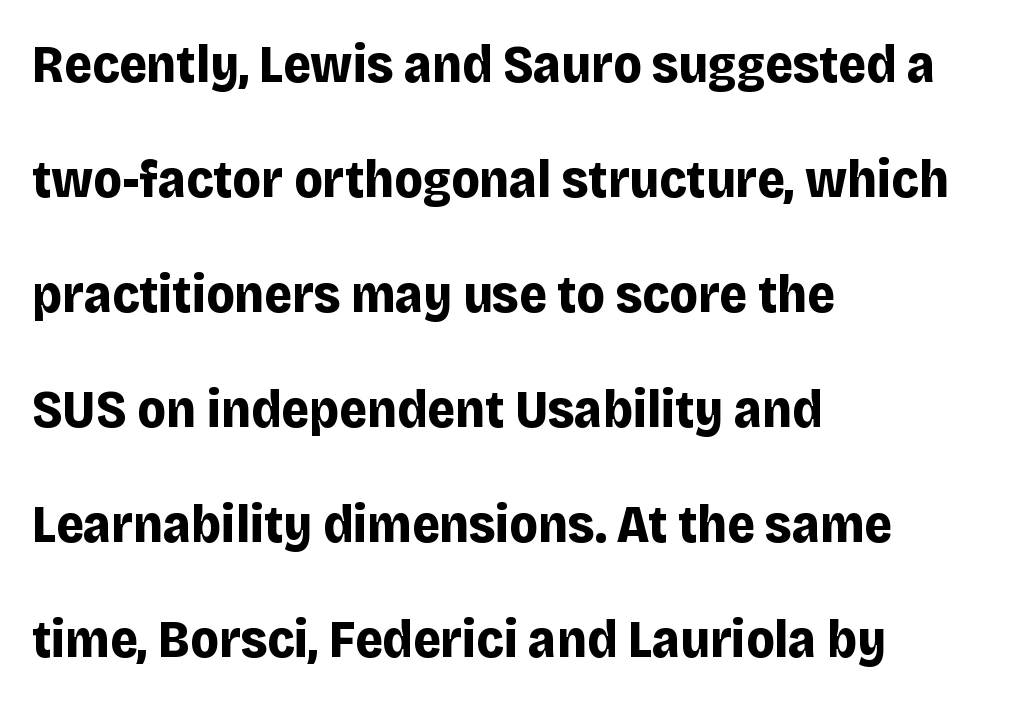
The image shows 53 px bold sans-serif type, upright; set left-aligned, loose line spacing (2.17x), normal letter spacing, not underlined; low stroke contrast and a large x-height.
